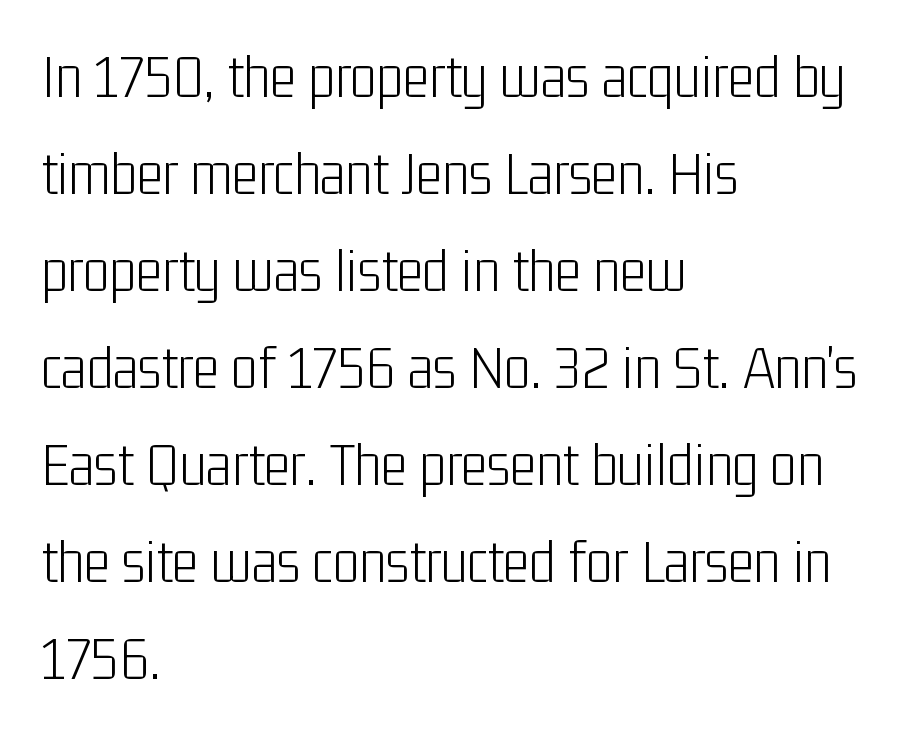
{"serif": "no", "italic": "no", "bold": "no", "weight": "light", "width": "condensed", "stroke_contrast": "low", "x_height": "medium", "monospaced": "no", "underline": "no", "align": "left", "line_spacing": "normal", "line_spacing_ratio": 1.54, "letter_spacing": "normal", "letter_spacing_em": 0.0, "glyph_px": 63}
